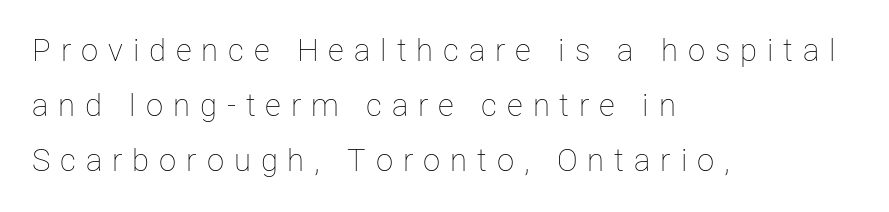
The type is letterspaced generously, with wide tracking. Layout note: lines flush left. Clear beneath every line of the passage. The passage shown is typed in a proportional face where columns would drift. No italicization has been applied; the sample stays upright. Weight: regular or lighter.
